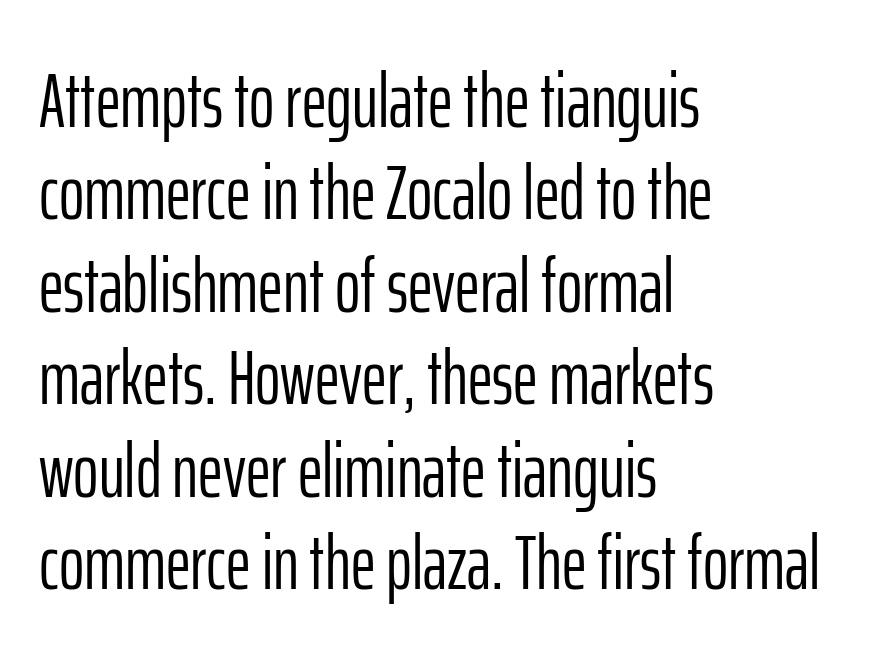
{"serif": "no", "italic": "no", "bold": "no", "weight": "light", "width": "condensed", "stroke_contrast": "low", "x_height": "medium", "monospaced": "no", "underline": "no", "align": "left", "line_spacing_ratio": 1.2, "letter_spacing": "normal", "letter_spacing_em": 0.0, "glyph_px": 77}
